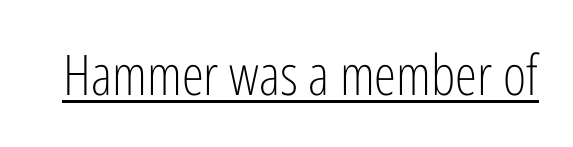
{"serif": "no", "italic": "no", "bold": "no", "weight": "light", "width": "condensed", "stroke_contrast": "low", "x_height": "medium", "monospaced": "no", "underline": "yes", "letter_spacing": "normal", "letter_spacing_em": 0.0, "glyph_px": 56}
